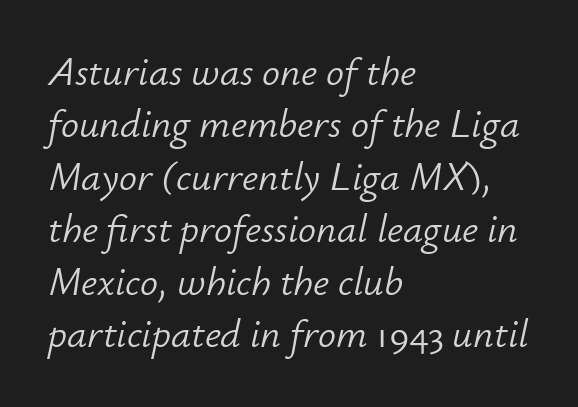
Q: Is the text bold? A: No.
Q: Is the text italic (slanted)? A: Yes, it leans right by about 12 degrees.
Q: Is the text underlined? A: No.
Q: How is the paragraph aligned? A: Left-aligned.
Q: Is the spacing between letters normal or unusually wide? A: Normal.
Q: Is the spacing between lines tight, normal or loose? A: Normal.
Q: Width (condensed, normal, or wide)? A: Normal.
Q: Stroke contrast? A: Low.
Q: x-height? A: Small.
Q: Monospaced? A: No.
